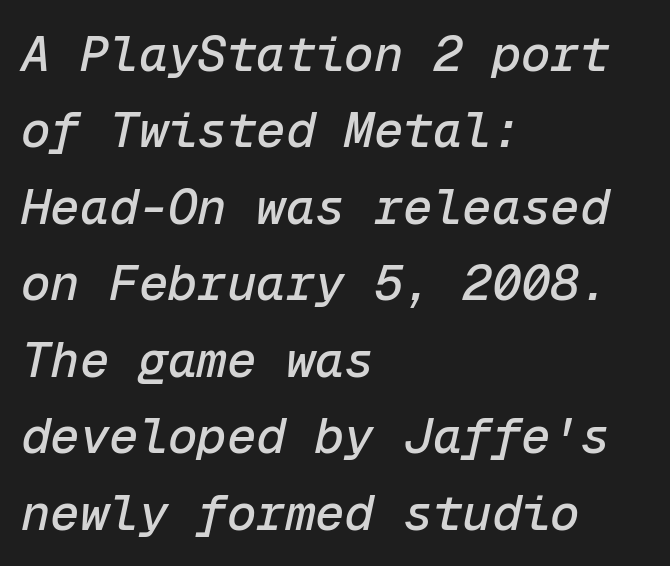
{"italic": "yes", "lean": "right", "slant_degrees": 12, "width": "normal", "stroke_contrast": "low", "x_height": "medium", "monospaced": "yes", "underline": "no", "align": "left", "line_spacing": "normal", "line_spacing_ratio": 1.56, "letter_spacing": "normal", "letter_spacing_em": 0.0, "glyph_px": 49}
